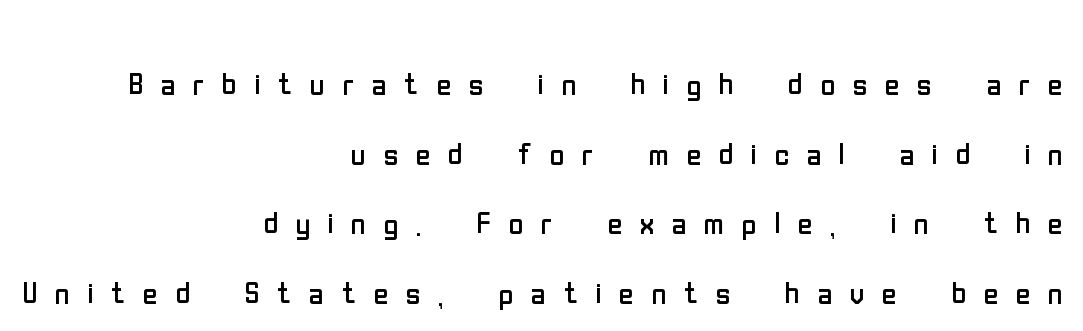
{"serif": "no", "italic": "no", "bold": "no", "weight": "regular", "width": "condensed", "stroke_contrast": "low", "x_height": "medium", "monospaced": "no", "underline": "no", "align": "right", "line_spacing_ratio": 1.74, "letter_spacing": "wide", "letter_spacing_em": 0.44, "glyph_px": 40}
